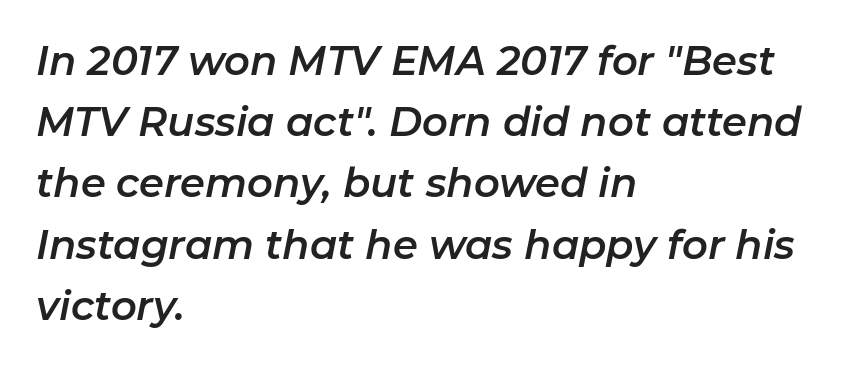
There's an unmistakable incline to the writing here. A typesetter would call this leading conventional body-copy spacing. Quick note: underline off. The face used here is rendered with its standard letterfit. Here the designer chose a conventional face with non-uniform glyph widths. Teacher's note: observe the even left margin — that is flush-left alignment.
